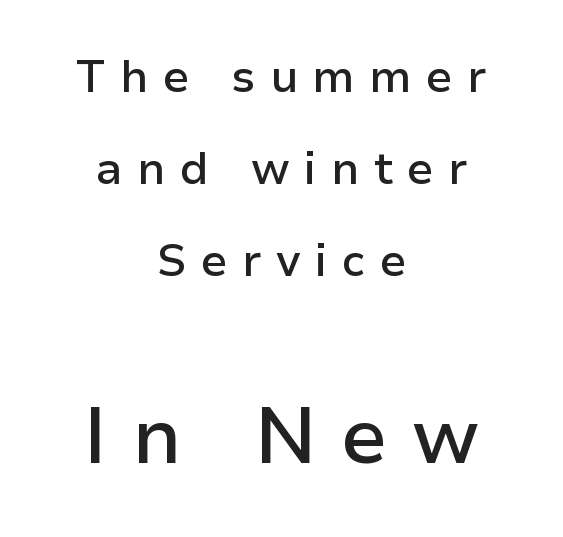
The image shows 78 px semibold sans-serif type, upright; set centered, loose line spacing (2.04x), unusually wide letter spacing (+0.32 em), not underlined; the second (bottom) block is 1.73x larger; low stroke contrast and a medium x-height.
